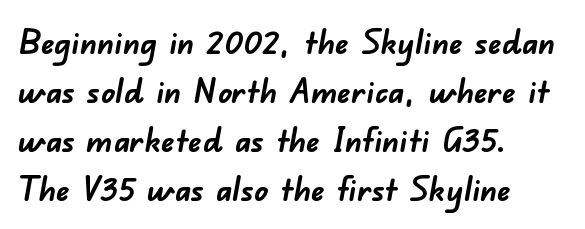
{"serif": "no", "bold": "yes", "weight": "semibold", "width": "normal", "stroke_contrast": "low", "x_height": "small", "monospaced": "no", "underline": "no", "align": "left", "line_spacing": "normal", "line_spacing_ratio": 1.44, "letter_spacing": "normal", "letter_spacing_em": 0.0, "glyph_px": 34}
